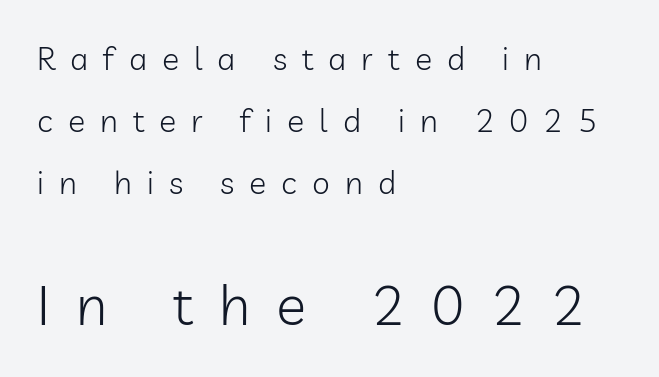
Q: Is the text bold? A: No.
Q: Is the text italic (slanted)? A: No, it is upright.
Q: Is the typeface a serif or a sans-serif typeface? A: Sans-serif.
Q: Is the text underlined? A: No.
Q: How is the paragraph aligned? A: Left-aligned.
Q: Is the spacing between letters normal or unusually wide? A: Unusually wide.
Q: Is the spacing between lines tight, normal or loose? A: Loose.
Q: Which block of text is set in a larger size, the first (top) or the second (bottom)? A: The second (bottom) one.
Q: Width (condensed, normal, or wide)? A: Normal.
Q: Stroke contrast? A: Low.
Q: x-height? A: Medium.
Q: Monospaced? A: No.
